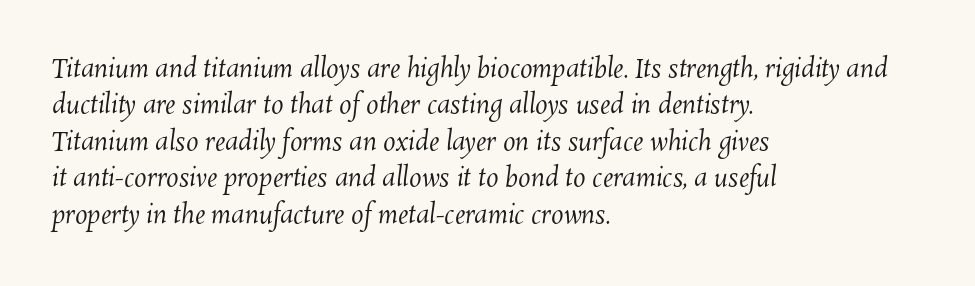
Q: Is the text bold? A: No.
Q: Is the text underlined? A: No.
Q: How is the paragraph aligned? A: Left-aligned.
Q: Is the spacing between letters normal or unusually wide? A: Normal.
Q: Is the spacing between lines tight, normal or loose? A: Normal.
